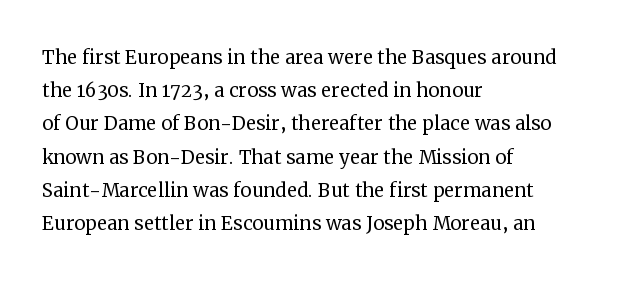
Q: Is the text bold? A: No.
Q: Is the text italic (slanted)? A: No, it is upright.
Q: Is the text underlined? A: No.
Q: How is the paragraph aligned? A: Left-aligned.
Q: Is the spacing between letters normal or unusually wide? A: Normal.
Q: Is the spacing between lines tight, normal or loose? A: Normal.
